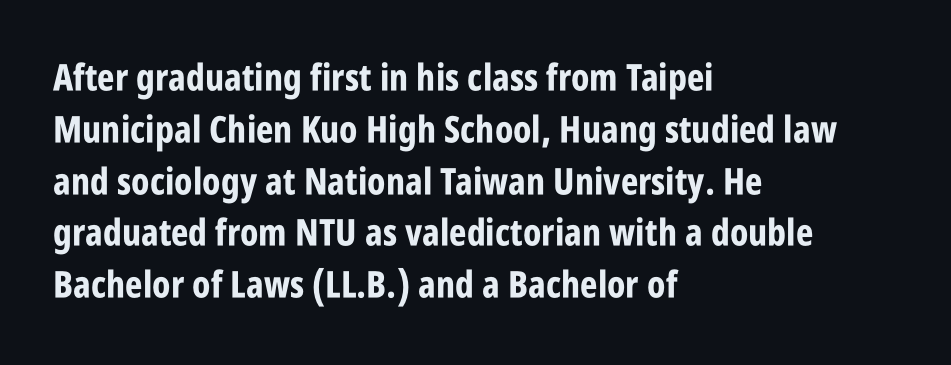
Q: Is the text bold? A: Yes.
Q: Is the text italic (slanted)? A: No, it is upright.
Q: Is the typeface a serif or a sans-serif typeface? A: Sans-serif.
Q: Is the text underlined? A: No.
Q: How is the paragraph aligned? A: Left-aligned.
Q: Is the spacing between letters normal or unusually wide? A: Normal.
Q: Is the spacing between lines tight, normal or loose? A: Normal.
Q: Width (condensed, normal, or wide)? A: Condensed.
Q: Stroke contrast? A: Low.
Q: x-height? A: Large.
Q: Monospaced? A: No.
